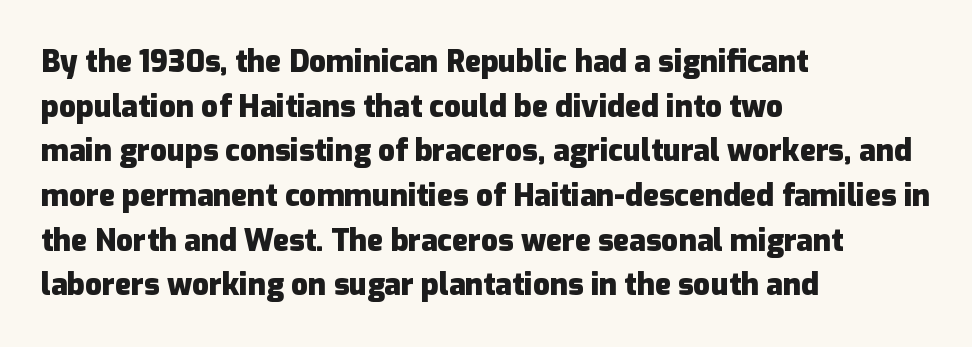
You can tell it's not italic because the verticals are truly vertical. This rendering employs a face without finishing strokes, i.e., a sans-serif. The passage is arranged the way most books set body copy — flush left. Set as a true bold cut, around the 700 mark. Line spacing here is normal.
